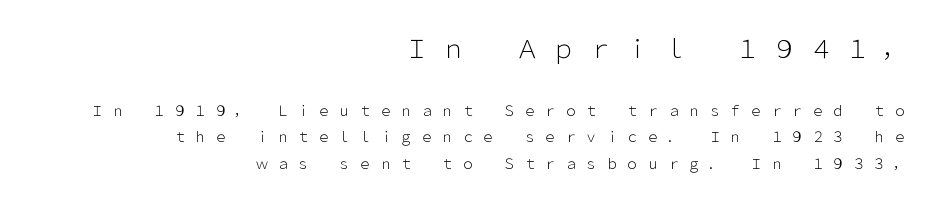
Q: Is the text bold? A: No.
Q: Is the text italic (slanted)? A: No, it is upright.
Q: Is the text underlined? A: No.
Q: How is the paragraph aligned? A: Right-aligned.
Q: Is the spacing between letters normal or unusually wide? A: Unusually wide.
Q: Which block of text is set in a larger size, the first (top) or the second (bottom)? A: The first (top) one.
